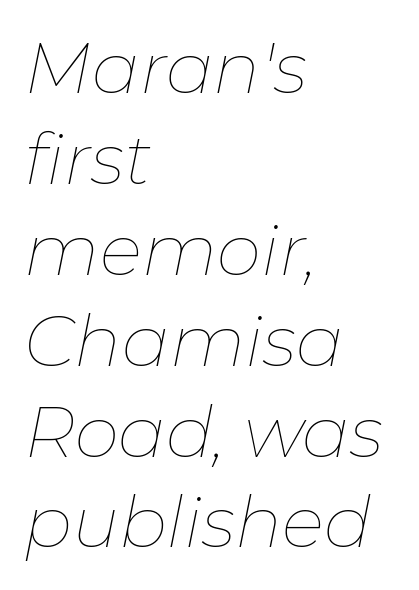
{"italic": "yes", "lean": "right", "slant_degrees": 11, "bold": "no", "weight": "thin", "width": "normal", "stroke_contrast": "low", "x_height": "medium", "monospaced": "no", "underline": "no", "align": "left", "line_spacing": "normal", "line_spacing_ratio": 1.28, "letter_spacing": "normal", "letter_spacing_em": 0.0, "glyph_px": 71}
